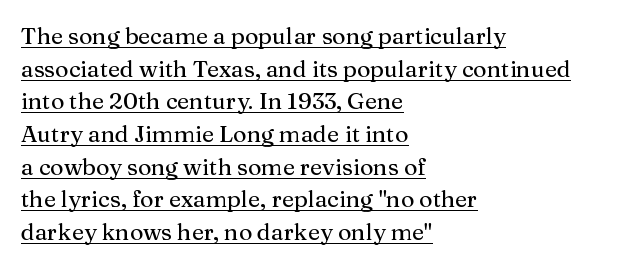
{"italic": "no", "underline": "yes", "align": "left", "line_spacing": "normal", "line_spacing_ratio": 1.42, "letter_spacing": "normal", "letter_spacing_em": 0.0, "glyph_px": 23}
